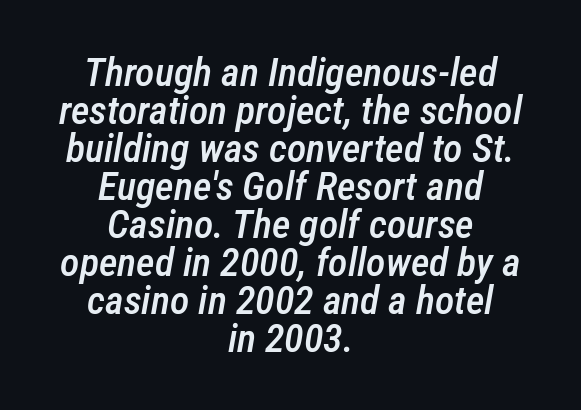
Notice how the passage keeps no hard edge, just a central spine. Characters follow at the spacing the type designer built in. Each letter keeps its own natural width here, so spacing adapts to shape. Vertically, the passage feels compressed, each row crowding the next. The string is rendered with underlining switched off.
